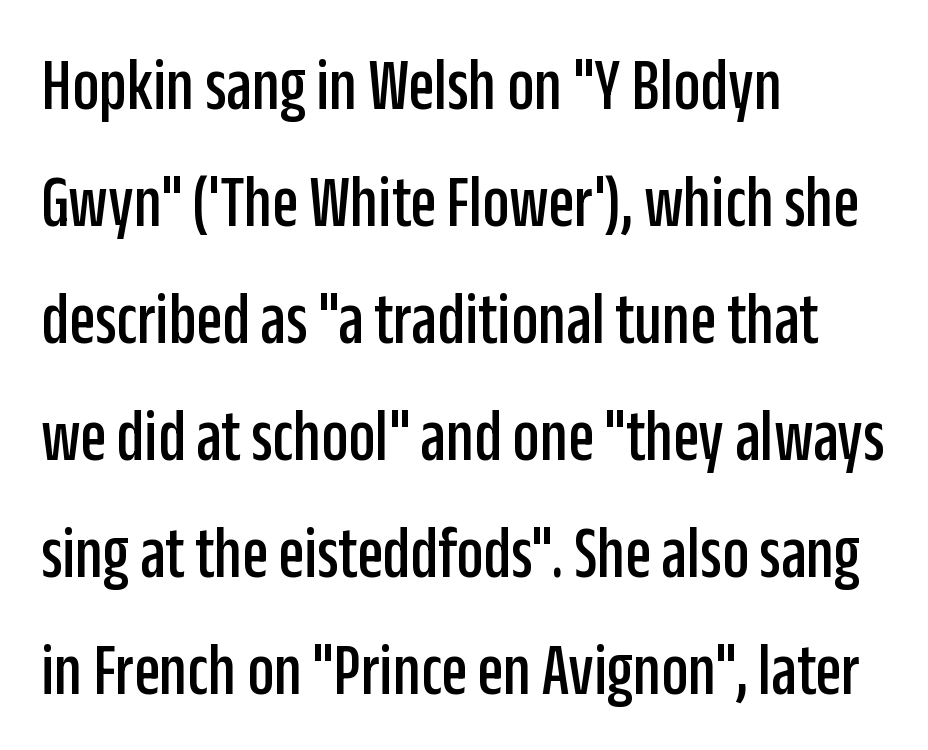
The image shows 75 px condensed sans-serif type, upright; set left-aligned, normal line spacing (1.56x), normal letter spacing, not underlined; low stroke contrast and a large x-height.
